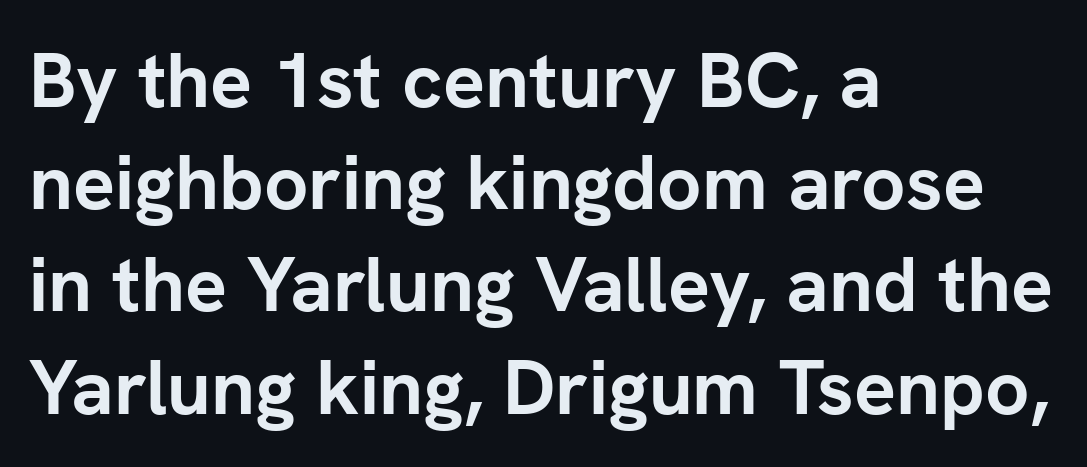
The image shows 78 px semibold sans-serif type, upright; set left-aligned, normal line spacing (1.31x), normal letter spacing, not underlined; low stroke contrast and a medium x-height.
